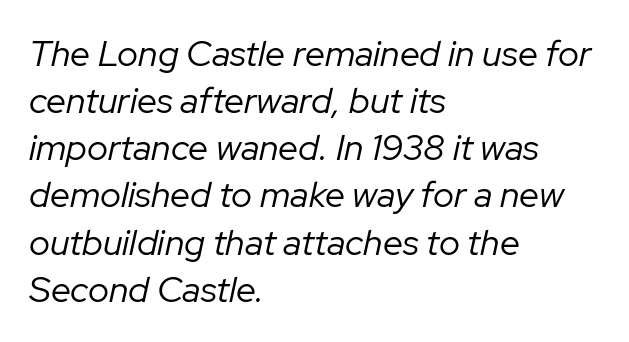
The image shows 36 px regular-weight type, italic (leaning right); set left-aligned, normal line spacing (1.31x), normal letter spacing, not underlined; low stroke contrast and a medium x-height.
